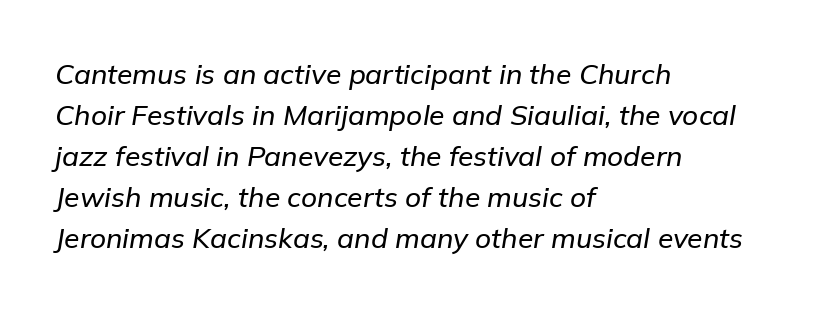
Looks like regular typesetting: each glyph gets only the width it needs. Tracking here is standard; glyphs follow each other at the usual distance. Anything drawn beneath the words? Only blank space. Every row of glyphs begins at an identical x-position on the left. An italicized treatment has been applied to the whole sample. The rows are spaced the way most documents space them.
